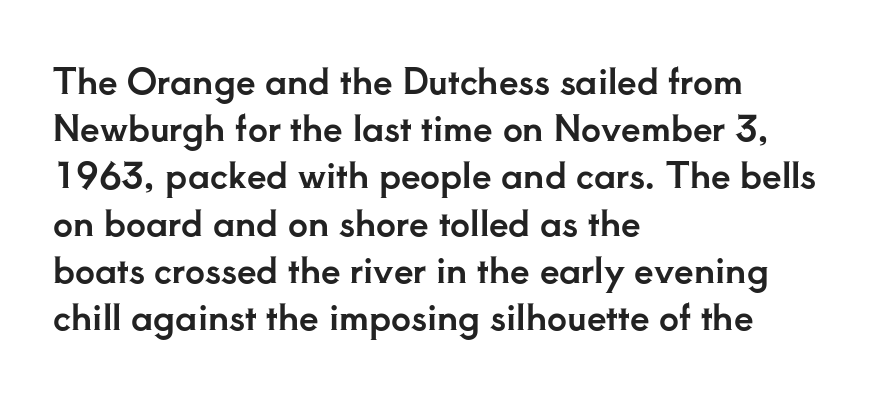
{"serif": "yes", "italic": "no", "width": "normal", "stroke_contrast": "low", "x_height": "small", "monospaced": "no", "underline": "no", "align": "left", "line_spacing": "normal", "line_spacing_ratio": 1.35, "letter_spacing": "normal", "letter_spacing_em": 0.0, "glyph_px": 35}
